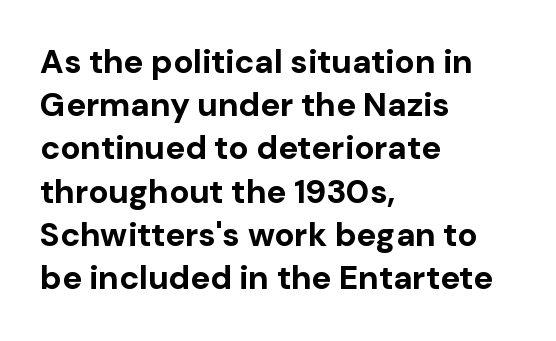
The image shows 33 px bold sans-serif type, upright; set left-aligned, normal line spacing (1.31x), normal letter spacing, not underlined; low stroke contrast and a medium x-height.
